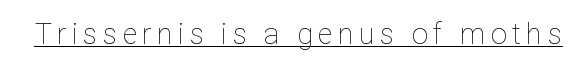
Each letter keeps its own natural width here, so spacing adapts to shape. The strokes are not fattened; the text isn't bold. Looks like someone drew a line under every word here. Upright lettering throughout.
